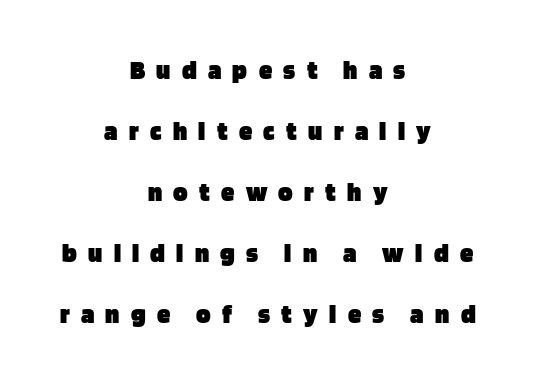
The image shows 27 px bold type, upright; set centered, loose line spacing (2.26x), unusually wide letter spacing (+0.42 em), not underlined.
